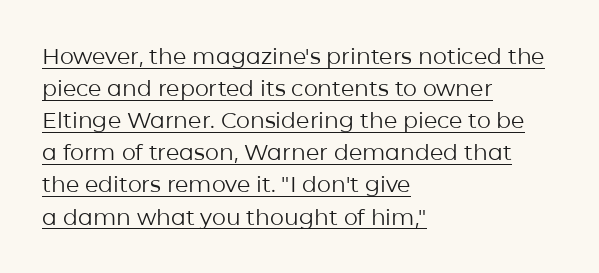
{"italic": "no", "bold": "no", "underline": "yes", "align": "left", "line_spacing": "normal", "line_spacing_ratio": 1.46, "letter_spacing": "normal", "letter_spacing_em": 0.0, "glyph_px": 22}
